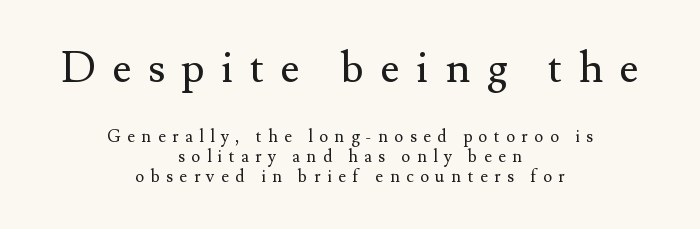
{"serif": "yes", "italic": "no", "bold": "no", "weight": "regular", "width": "normal", "stroke_contrast": "medium", "x_height": "small", "monospaced": "no", "underline": "no", "align": "center", "line_spacing_ratio": 1.18, "letter_spacing": "wide", "letter_spacing_em": 0.38, "larger_block": "first", "size_ratio": 2.53, "glyph_px": 43}
